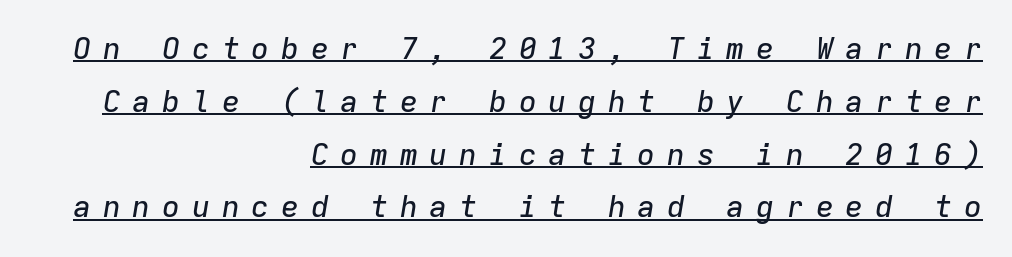
A typesetter would call this monospace, since all characters share one set width. These lines were composed using italics. Tracking here is generous; glyphs stand well apart from one another. Where is the straight margin? On the right. Students, observe the line beneath the letters — that is underlining.
